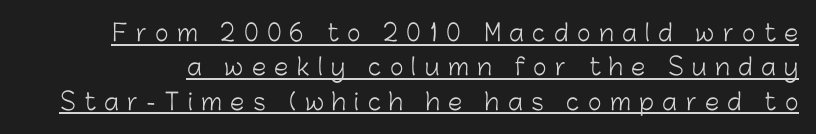
Q: Is the text bold? A: No.
Q: Is the text italic (slanted)? A: No, it is upright.
Q: Is the text underlined? A: Yes.
Q: Is the spacing between letters normal or unusually wide? A: Unusually wide.
Q: Is the spacing between lines tight, normal or loose? A: Normal.
